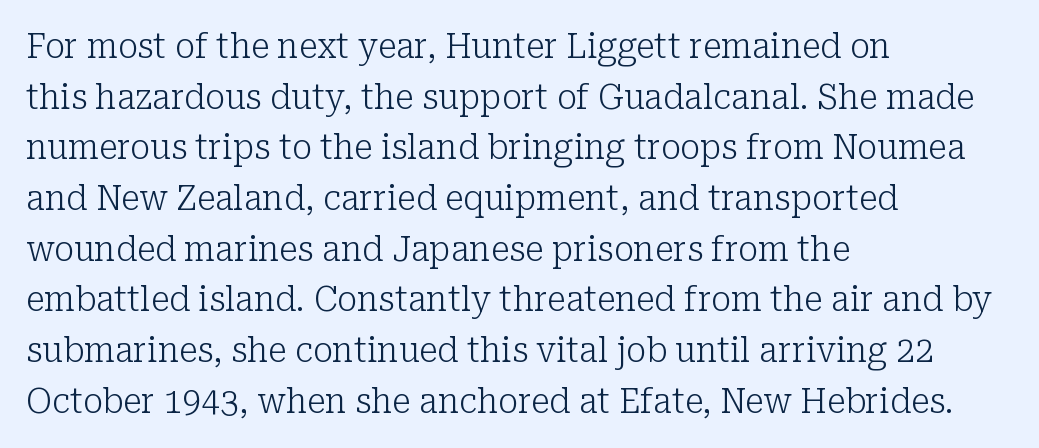
{"serif": "yes", "italic": "no", "bold": "no", "weight": "light", "width": "normal", "stroke_contrast": "low", "x_height": "medium", "monospaced": "no", "underline": "no", "align": "left", "line_spacing": "normal", "line_spacing_ratio": 1.49, "letter_spacing": "normal", "letter_spacing_em": 0.0, "glyph_px": 34}
